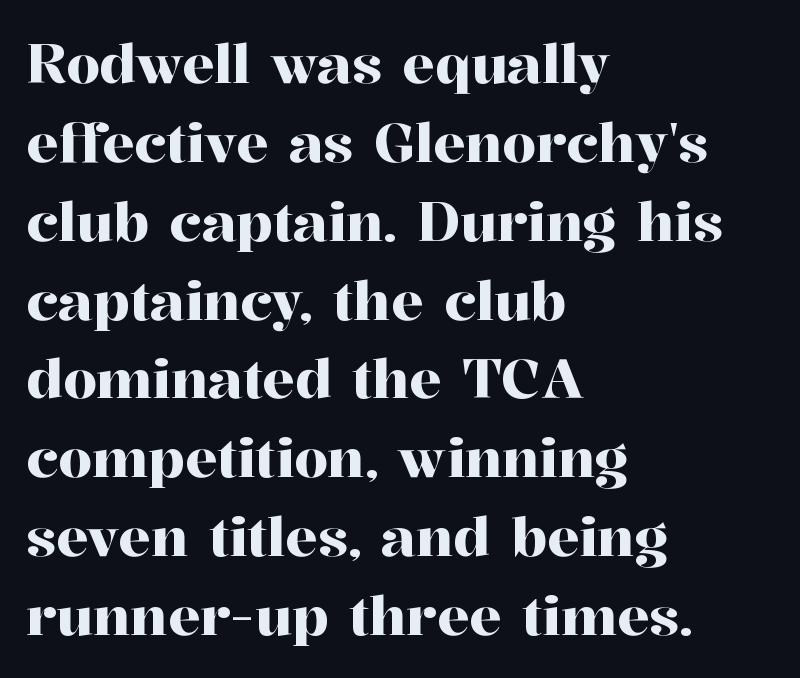
The image shows 54 px serif type, upright; set left-aligned, normal line spacing (1.46x), normal letter spacing, not underlined; high stroke contrast and a medium x-height.
